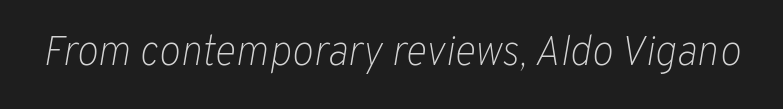
Q: Is the text bold? A: No.
Q: Is the text italic (slanted)? A: Yes, it leans right by about 10 degrees.
Q: Is the text underlined? A: No.
Q: Is the spacing between letters normal or unusually wide? A: Normal.
Q: Width (condensed, normal, or wide)? A: Normal.
Q: Stroke contrast? A: Low.
Q: x-height? A: Medium.
Q: Monospaced? A: No.
